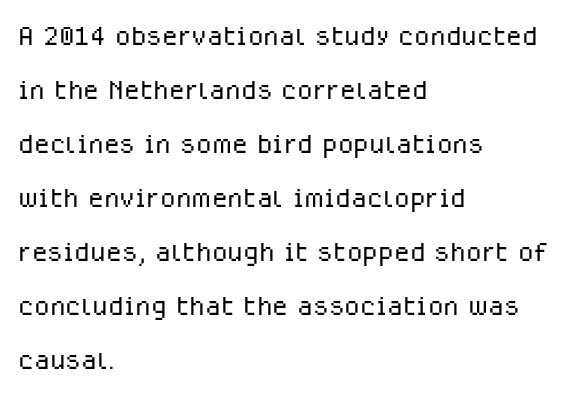
{"serif": "no", "italic": "no", "bold": "no", "weight": "light", "width": "normal", "stroke_contrast": "low", "x_height": "medium", "monospaced": "no", "underline": "no", "align": "left", "line_spacing": "normal", "line_spacing_ratio": 1.5, "letter_spacing": "normal", "letter_spacing_em": 0.0, "glyph_px": 36}
